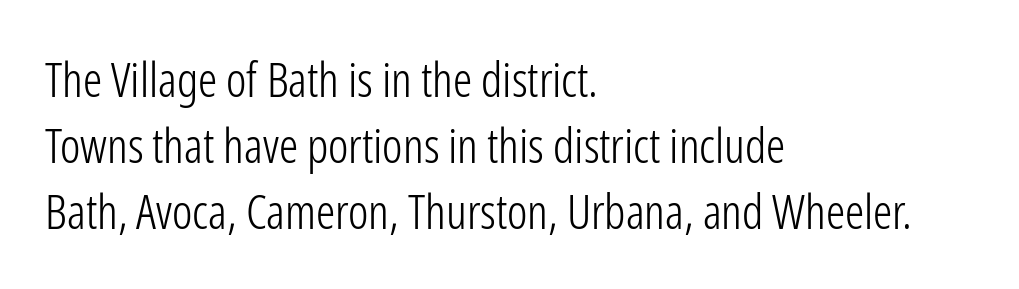
The paragraph has a hard left edge and a soft right edge. This sample has the flowing, uneven cadence of proportional lettering. Vertical stems look standard width or narrower in stroke. Normally led — the rows are evenly, conventionally spaced.
